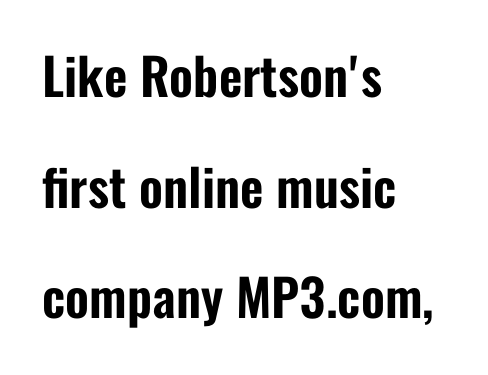
The space directly below the letters is spotless. The horizontal fit of the characters is conventional and even. Airy leading. Line starts are locked; line ends wander.
